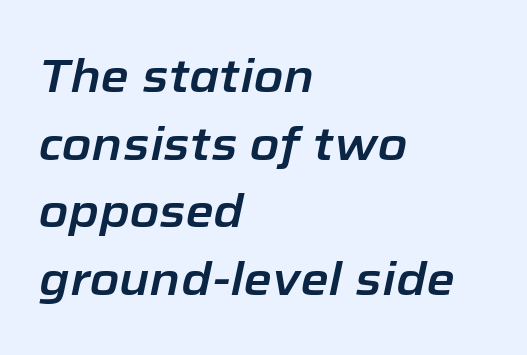
{"italic": "yes", "lean": "right", "slant_degrees": 12, "width": "normal", "stroke_contrast": "low", "x_height": "medium", "monospaced": "no", "underline": "no", "align": "left", "line_spacing": "normal", "line_spacing_ratio": 1.47, "letter_spacing": "normal", "letter_spacing_em": 0.0, "glyph_px": 46}
